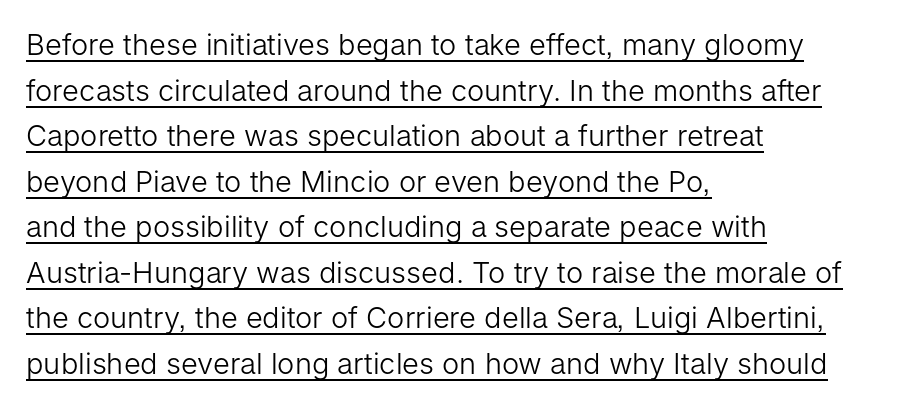
The image shows 29 px light sans-serif type, upright; set left-aligned, normal line spacing (1.57x), normal letter spacing, underlined; low stroke contrast and a medium x-height.
